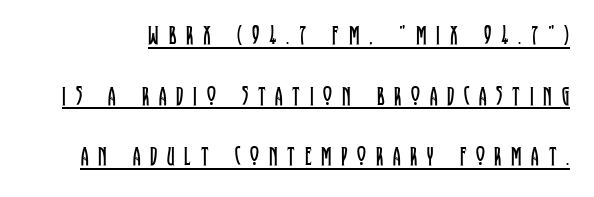
The image shows 27 px text type, upright; set loose line spacing (2.25x), unusually wide letter spacing (+0.36 em), underlined.
